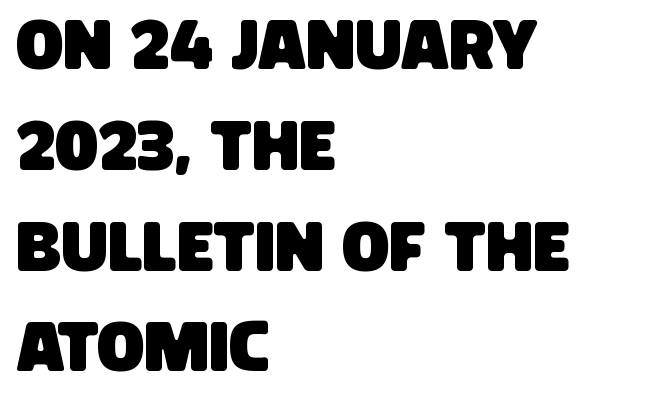
Each letter keeps its own natural width here, so spacing adapts to shape. I'd call this a sans setting — the letters go barefoot. Glyph-to-glyph distance matches everyday printed text. The gap between lines stays unmarked. The block of text has a typical density, with ordinary space between rows. The ragged edge is on the right, which tells us the setting is flush left.
